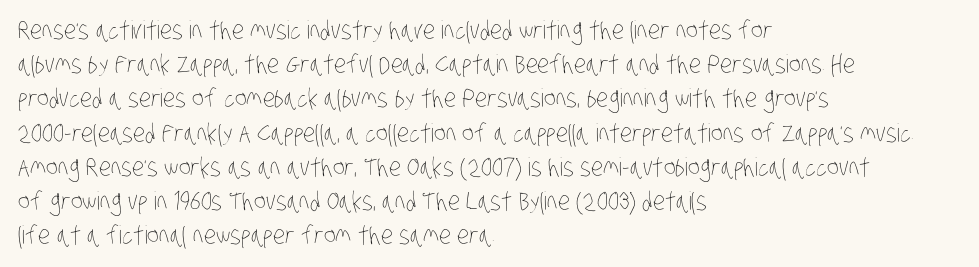
{"bold": "no", "underline": "no", "align": "left", "line_spacing": "normal", "line_spacing_ratio": 1.37, "letter_spacing": "normal", "letter_spacing_em": 0.0, "glyph_px": 25}
